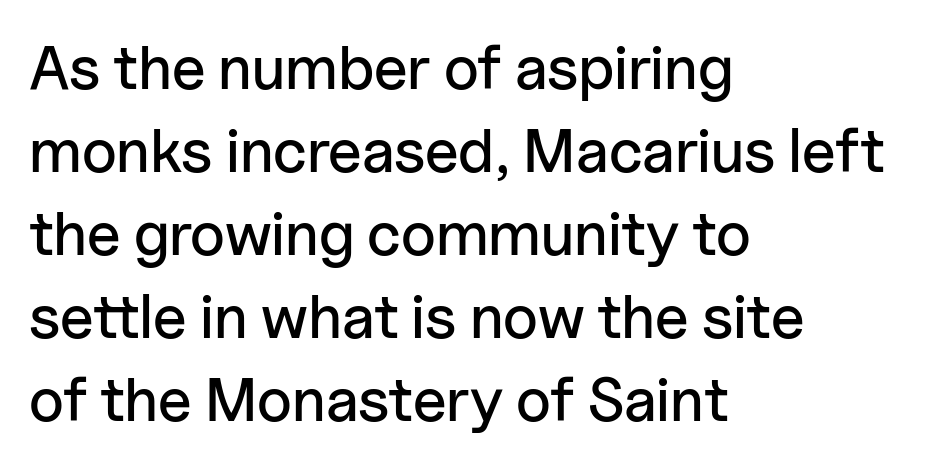
The image shows 62 px sans-serif type, upright; set left-aligned, normal line spacing (1.34x), normal letter spacing, not underlined; low stroke contrast and a medium x-height.
